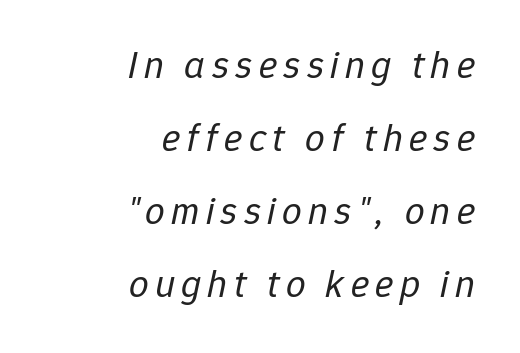
Q: Is the text bold? A: No.
Q: Is the text italic (slanted)? A: Yes, it leans right by about 12 degrees.
Q: Is the text underlined? A: No.
Q: How is the paragraph aligned? A: Right-aligned.
Q: Width (condensed, normal, or wide)? A: Normal.
Q: Stroke contrast? A: Low.
Q: x-height? A: Medium.
Q: Monospaced? A: No.
